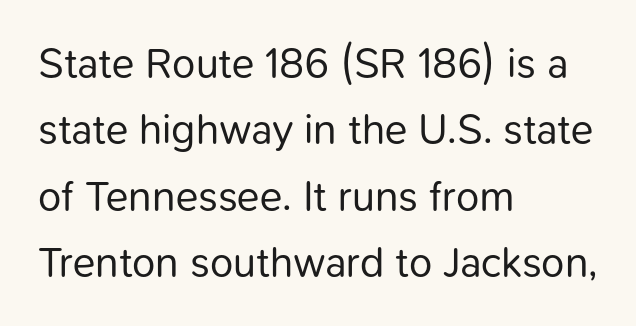
Q: Is the text bold? A: No.
Q: Is the text italic (slanted)? A: No, it is upright.
Q: Is the typeface a serif or a sans-serif typeface? A: Sans-serif.
Q: Is the text underlined? A: No.
Q: How is the paragraph aligned? A: Left-aligned.
Q: Is the spacing between letters normal or unusually wide? A: Normal.
Q: Is the spacing between lines tight, normal or loose? A: Normal.
Q: Width (condensed, normal, or wide)? A: Normal.
Q: Stroke contrast? A: Low.
Q: x-height? A: Medium.
Q: Monospaced? A: No.
